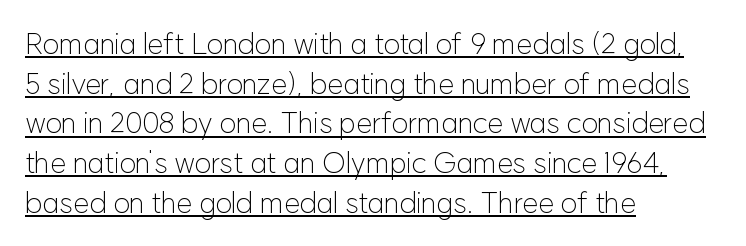
Q: Is the text bold? A: No.
Q: Is the text italic (slanted)? A: No, it is upright.
Q: Is the typeface a serif or a sans-serif typeface? A: Sans-serif.
Q: Is the text underlined? A: Yes.
Q: How is the paragraph aligned? A: Left-aligned.
Q: Is the spacing between letters normal or unusually wide? A: Normal.
Q: Is the spacing between lines tight, normal or loose? A: Normal.
Q: Width (condensed, normal, or wide)? A: Normal.
Q: Stroke contrast? A: Low.
Q: x-height? A: Medium.
Q: Monospaced? A: No.
